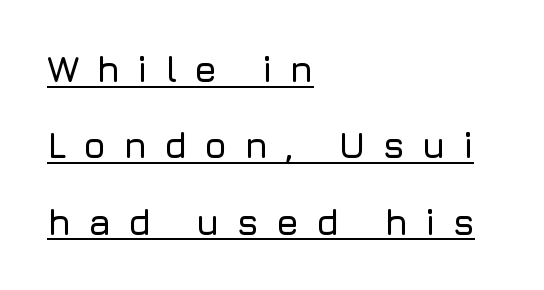
Q: Is the text italic (slanted)? A: No, it is upright.
Q: Is the typeface a serif or a sans-serif typeface? A: Sans-serif.
Q: Is the text underlined? A: Yes.
Q: How is the paragraph aligned? A: Left-aligned.
Q: Is the spacing between letters normal or unusually wide? A: Unusually wide.
Q: Is the spacing between lines tight, normal or loose? A: Loose.
Q: Width (condensed, normal, or wide)? A: Normal.
Q: Stroke contrast? A: Low.
Q: x-height? A: Medium.
Q: Monospaced? A: No.
